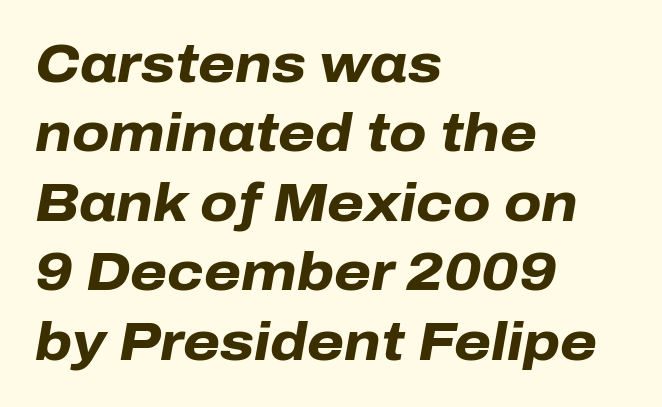
The image shows 53 px heavy type, italic (leaning right); set left-aligned, normal line spacing (1.31x), normal letter spacing, not underlined; low stroke contrast and a medium x-height.
